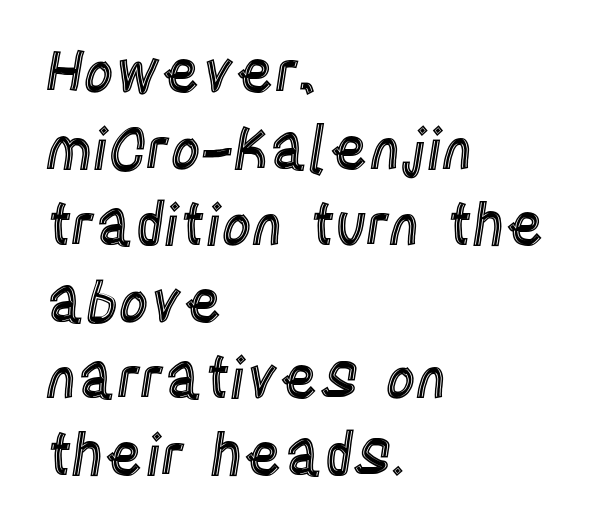
Q: Is the text italic (slanted)? A: Yes.
Q: Is the text underlined? A: No.
Q: How is the paragraph aligned? A: Left-aligned.
Q: Is the spacing between letters normal or unusually wide? A: Normal.
Q: Is the spacing between lines tight, normal or loose? A: Normal.
Q: Width (condensed, normal, or wide)? A: Condensed.
Q: x-height? A: Large.
Q: Monospaced? A: No.
